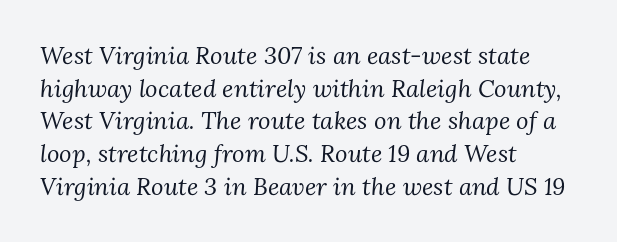
The image shows 24 px text type, italic (leaning right); set left-aligned, normal line spacing (1.36x), normal letter spacing, not underlined.
